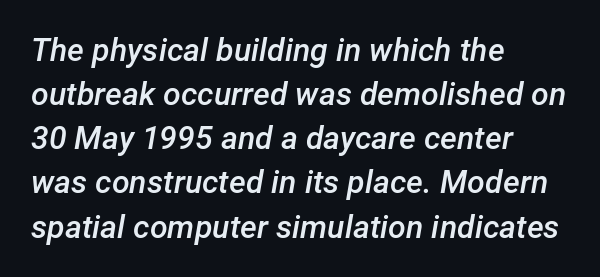
{"italic": "yes", "lean": "right", "slant_degrees": 12, "bold": "semi", "weight": "semibold", "width": "normal", "stroke_contrast": "low", "x_height": "medium", "monospaced": "no", "underline": "no", "align": "left", "line_spacing": "normal", "line_spacing_ratio": 1.38, "letter_spacing": "normal", "letter_spacing_em": 0.0, "glyph_px": 32}
